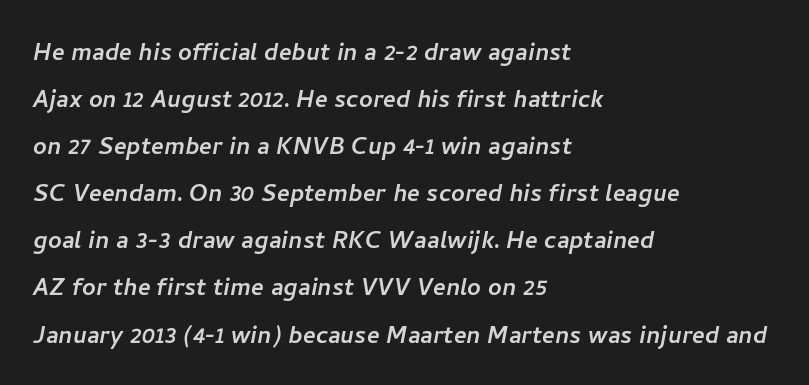
The image shows 30 px sans-serif type; set left-aligned, normal line spacing (1.57x), normal letter spacing, not underlined; low stroke contrast and a medium x-height.
